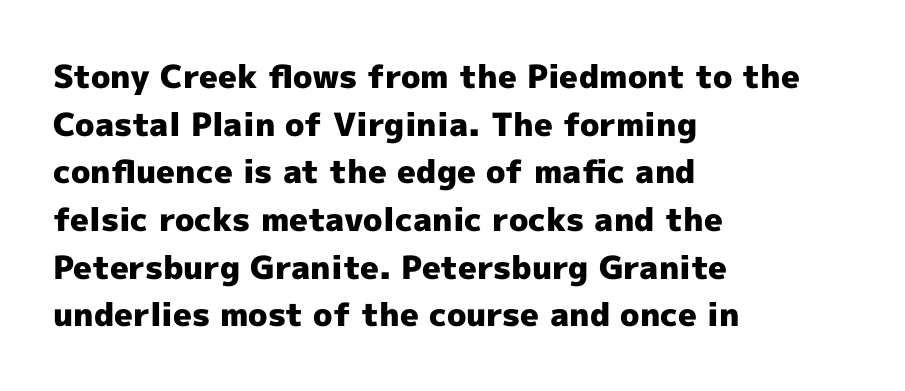
{"serif": "no", "italic": "no", "bold": "yes", "weight": "heavy", "width": "normal", "x_height": "medium", "monospaced": "no", "underline": "no", "align": "left", "line_spacing": "normal", "line_spacing_ratio": 1.49, "letter_spacing": "normal", "letter_spacing_em": 0.0, "glyph_px": 32}
